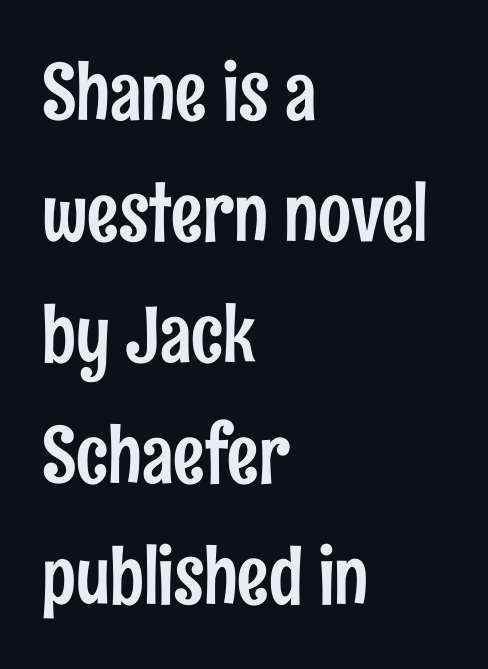
{"serif": "no", "italic": "no", "width": "condensed", "stroke_contrast": "low", "x_height": "medium", "monospaced": "no", "underline": "no", "align": "left", "line_spacing": "normal", "line_spacing_ratio": 1.55, "letter_spacing": "normal", "letter_spacing_em": 0.0, "glyph_px": 78}
